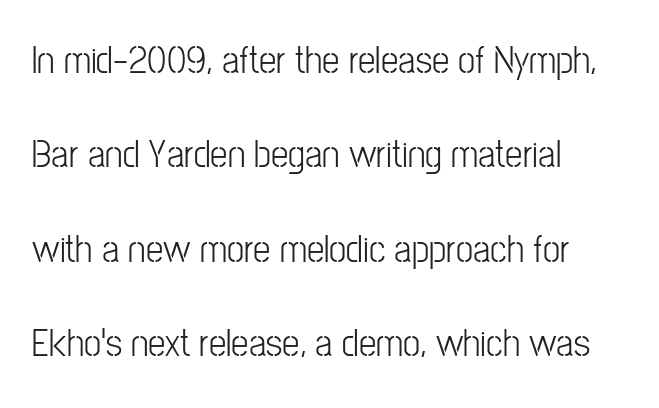
{"serif": "no", "italic": "no", "bold": "no", "weight": "light", "width": "condensed", "stroke_contrast": "low", "x_height": "medium", "monospaced": "no", "underline": "no", "align": "left", "line_spacing": "loose", "line_spacing_ratio": 2.42, "letter_spacing": "normal", "letter_spacing_em": 0.0, "glyph_px": 39}
